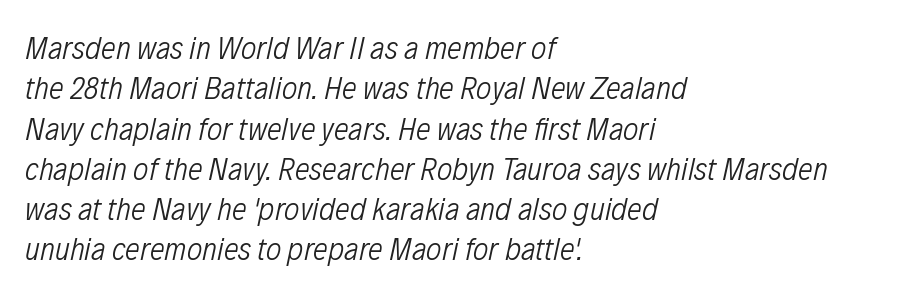
The image shows 33 px light, condensed type, italic (leaning right); set left-aligned, line spacing 1.22x, normal letter spacing, not underlined; low stroke contrast and a medium x-height.
